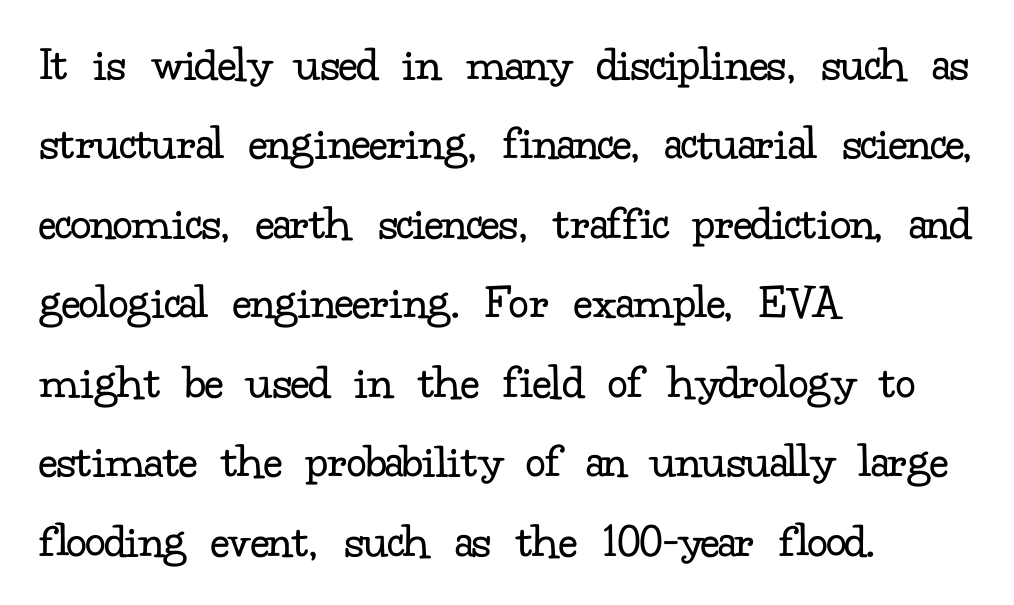
The image shows 50 px regular-weight serif type, upright; set left-aligned, normal line spacing (1.59x), normal letter spacing, not underlined; low stroke contrast and a small x-height.
